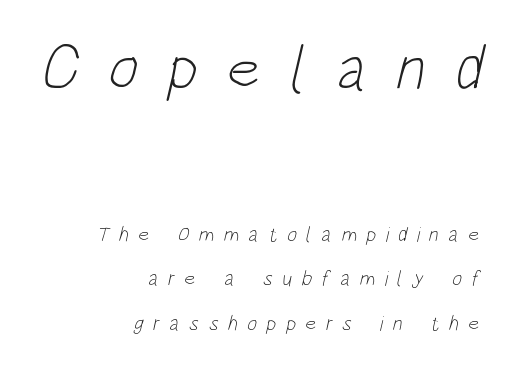
The image shows 64 px light, condensed sans-serif type; set right-aligned, loose line spacing (2.13x), unusually wide letter spacing (+0.45 em), not underlined; the first (top) block is 3.05x larger; low stroke contrast and a large x-height.
